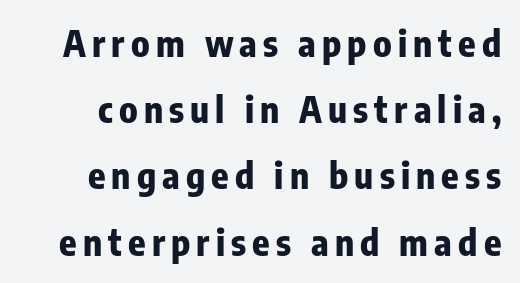
Weight check: bold — yes, fully. What kind of face is this? One without serifs — a sans. The face used here is proportionally spaced, like ordinary book or web type. Vertical strokes here are truly vertical. Anything drawn beneath the words? Only blank space.
